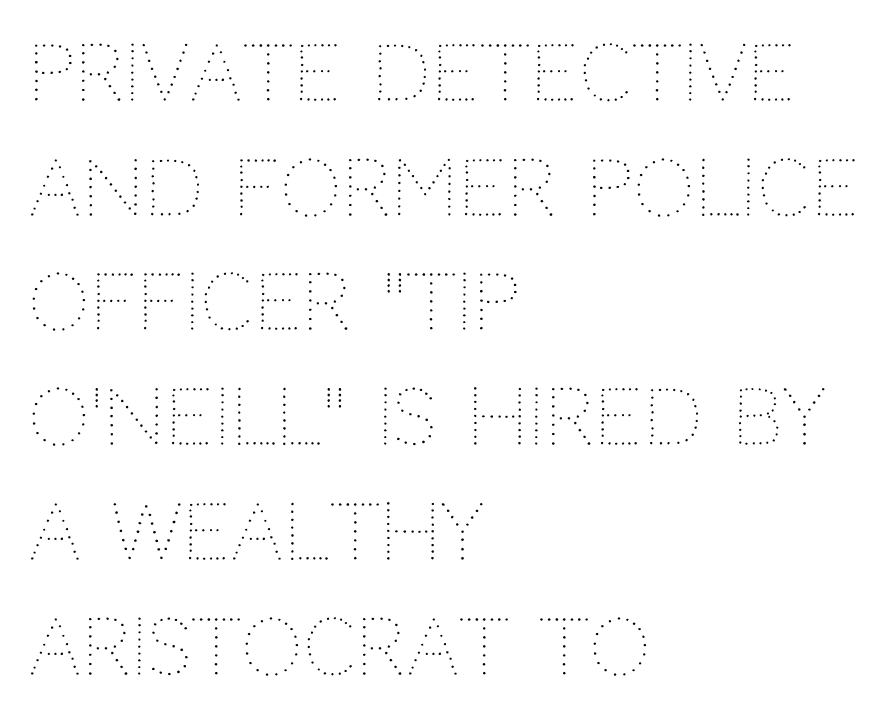
{"italic": "no", "bold": "no", "weight": "thin", "width": "normal", "stroke_contrast": "medium", "x_height": "large", "monospaced": "no", "underline": "no", "align": "left", "line_spacing": "normal", "line_spacing_ratio": 1.49, "letter_spacing": "normal", "letter_spacing_em": 0.0, "glyph_px": 77}
